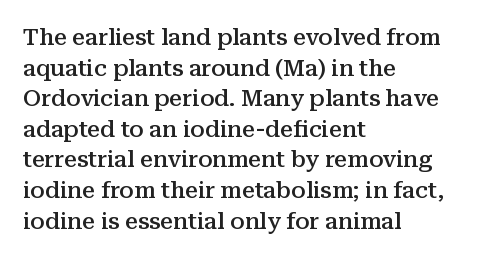
{"italic": "no", "bold": "semi", "underline": "no", "align": "left", "line_spacing": "normal", "line_spacing_ratio": 1.33, "letter_spacing": "normal", "letter_spacing_em": 0.0, "glyph_px": 23}
